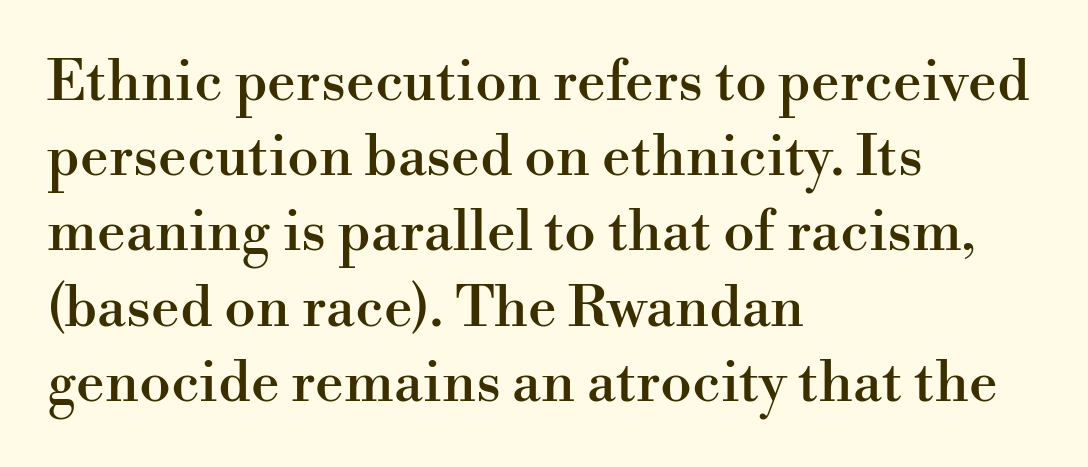
Casual observation: everything's shoved over to the left. This is the regular roman posture of the typeface. Unmarked baselines from the first word to the last. What's the leading like? Ordinary, nothing unusual. The rendering shows small feet on the letterforms — a serif design. Tracking value appears to be zero — textbook default spacing.
